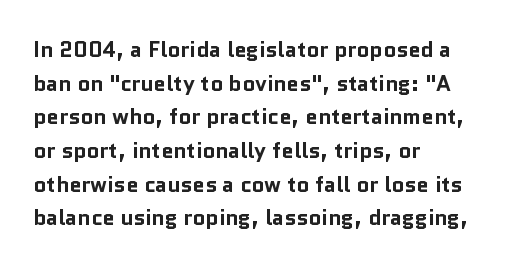
The image shows 22 px bold type, upright; set left-aligned, normal line spacing (1.53x), normal letter spacing, not underlined.
